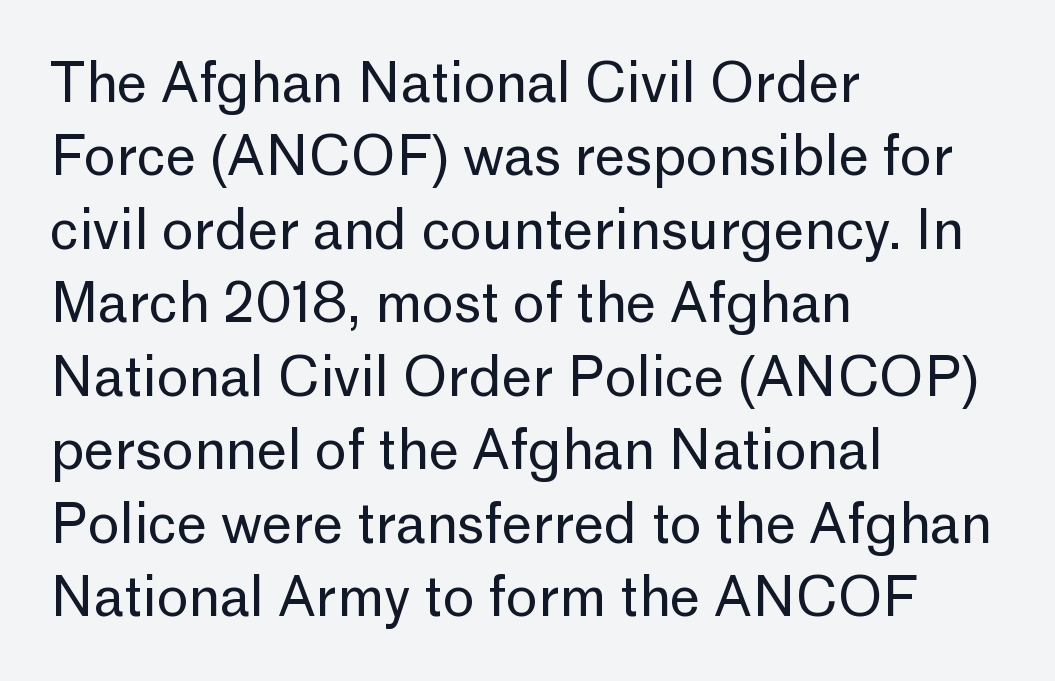
Q: Is the text bold? A: No.
Q: Is the text italic (slanted)? A: No, it is upright.
Q: Is the typeface a serif or a sans-serif typeface? A: Sans-serif.
Q: Is the text underlined? A: No.
Q: How is the paragraph aligned? A: Left-aligned.
Q: Is the spacing between letters normal or unusually wide? A: Normal.
Q: Is the spacing between lines tight, normal or loose? A: Normal.
Q: Width (condensed, normal, or wide)? A: Normal.
Q: Stroke contrast? A: Low.
Q: x-height? A: Medium.
Q: Monospaced? A: No.
